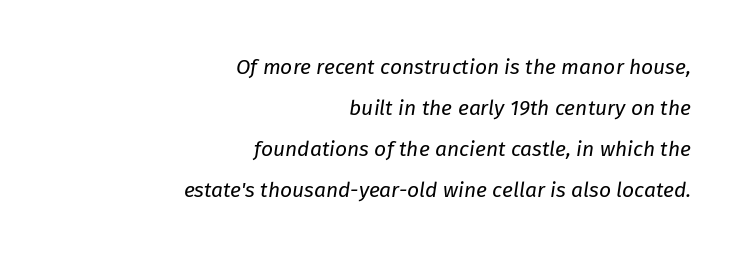
The image shows 21 px text type, italic (leaning right); set right-aligned, loose line spacing (1.95x), normal letter spacing, not underlined.
